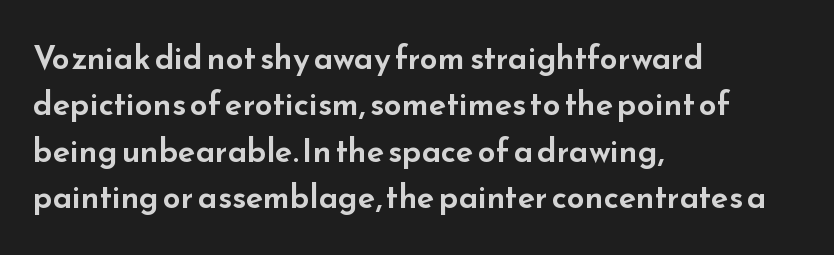
No feet cap the strokes, marking this as sans-serif type. Standard letterfit; no display-style spreading of the glyphs. Each line starts at the same left margin while the right side varies. Every stem runs plumb, perpendicular to the baseline. Successive baselines arrive at the customary interval. The passage shown is typed in a proportional face where columns would drift.
